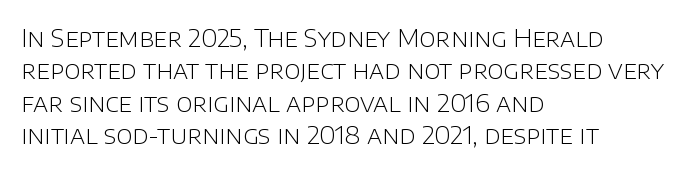
Q: Is the text bold? A: No.
Q: Is the text italic (slanted)? A: No, it is upright.
Q: Is the text underlined? A: No.
Q: How is the paragraph aligned? A: Left-aligned.
Q: Is the spacing between letters normal or unusually wide? A: Normal.
Q: Is the spacing between lines tight, normal or loose? A: Normal.
